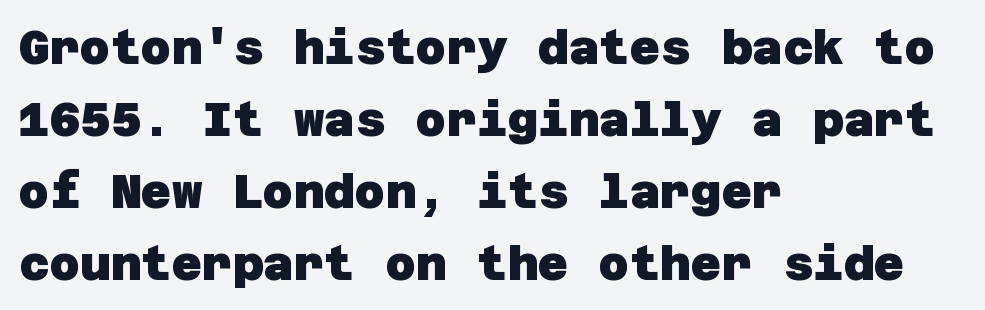
{"serif": "no", "bold": "yes", "weight": "heavy", "width": "normal", "stroke_contrast": "low", "x_height": "large", "underline": "no", "align": "left", "line_spacing": "normal", "line_spacing_ratio": 1.53, "letter_spacing": "normal", "letter_spacing_em": 0.0, "glyph_px": 47}
